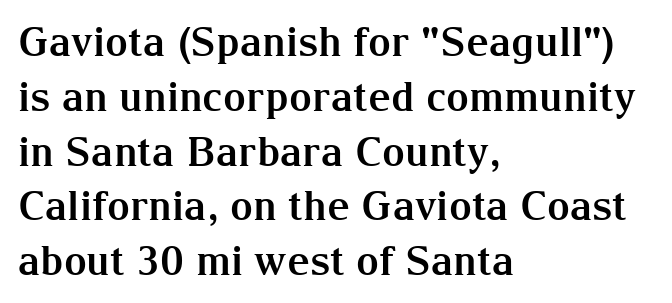
Q: Is the text bold? A: Yes.
Q: Is the text italic (slanted)? A: No, it is upright.
Q: Is the typeface a serif or a sans-serif typeface? A: Serif.
Q: Is the text underlined? A: No.
Q: How is the paragraph aligned? A: Left-aligned.
Q: Is the spacing between letters normal or unusually wide? A: Normal.
Q: Is the spacing between lines tight, normal or loose? A: Normal.
Q: Width (condensed, normal, or wide)? A: Normal.
Q: Stroke contrast? A: Medium.
Q: x-height? A: Medium.
Q: Monospaced? A: No.
